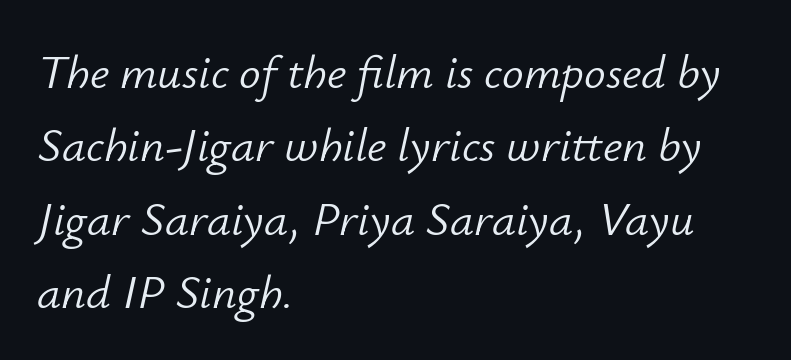
The axis of the letterforms is tilted away from vertical. A typesetter would call this zero additional tracking. Just letters on the line, the space beneath them empty. If you drew a ruler down the left edge, every line would touch it.
